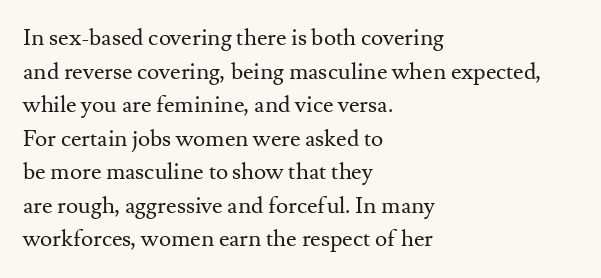
What stands out about the letter spacing? Nothing — it is the standard amount. Type without underlining. You can tell it's not italic because the verticals are truly vertical. Is there much room between lines? A standard amount, neither cramped nor airy.
